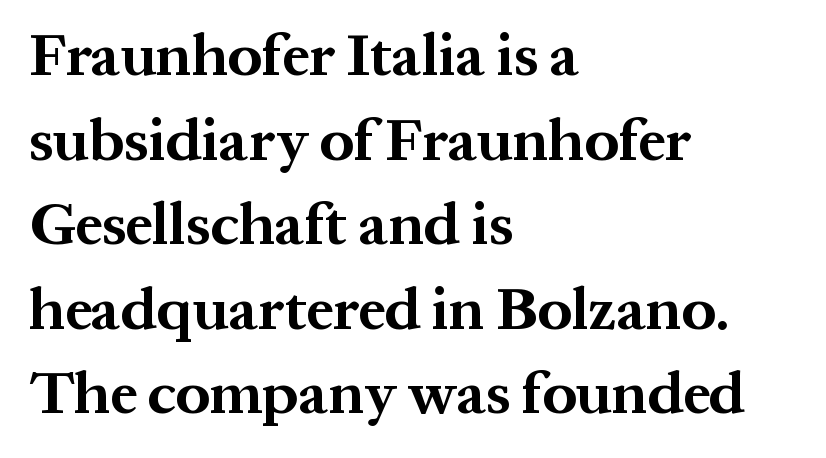
{"serif": "yes", "italic": "no", "bold": "yes", "weight": "bold", "width": "normal", "stroke_contrast": "medium", "x_height": "medium", "monospaced": "no", "underline": "no", "align": "left", "line_spacing": "normal", "line_spacing_ratio": 1.41, "letter_spacing": "normal", "letter_spacing_em": 0.0, "glyph_px": 60}
